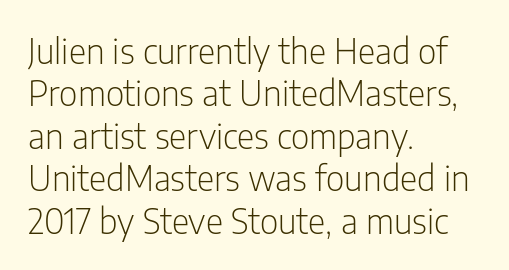
{"serif": "no", "italic": "no", "bold": "no", "weight": "light", "width": "condensed", "stroke_contrast": "low", "x_height": "medium", "monospaced": "no", "underline": "no", "align": "left", "line_spacing": "normal", "line_spacing_ratio": 1.25, "letter_spacing": "normal", "letter_spacing_em": 0.0, "glyph_px": 34}
